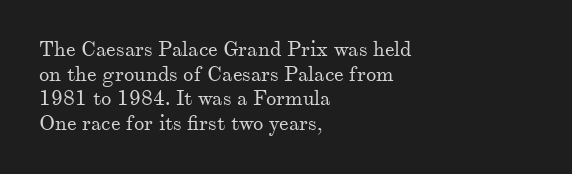
{"italic": "no", "bold": "no", "underline": "no", "align": "left", "line_spacing_ratio": 1.17, "letter_spacing": "normal", "letter_spacing_em": 0.0, "glyph_px": 21}
